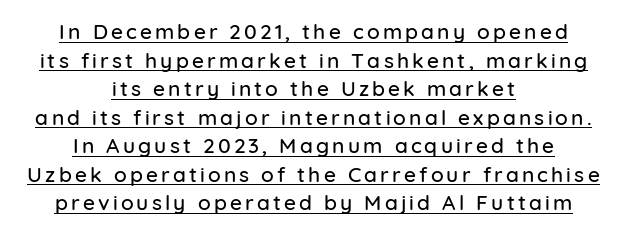
Regarding leading, the lines here are spaced in the standard way. Alignment: centered. The passage shown is underscored from start to finish. The typography opts for an upright posture over an oblique one.
